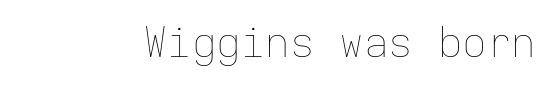
Weight: regular or lighter. Quick note: underline off. Posture: upright roman. The passage shown is typed in a monospace face where columns stay perfectly aligned.
